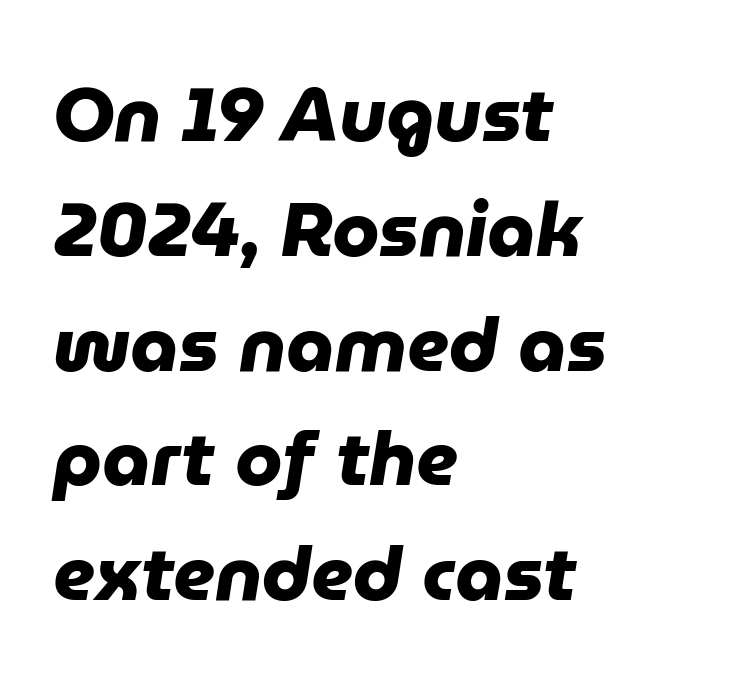
The image shows 76 px heavy sans-serif type; set left-aligned, normal line spacing (1.51x), normal letter spacing, not underlined; low stroke contrast and a medium x-height.
